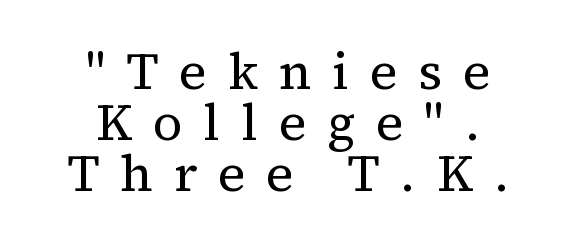
Q: Is the text bold? A: No.
Q: Is the text italic (slanted)? A: No, it is upright.
Q: Is the typeface a serif or a sans-serif typeface? A: Serif.
Q: Is the text underlined? A: No.
Q: How is the paragraph aligned? A: Centered.
Q: Is the spacing between letters normal or unusually wide? A: Unusually wide.
Q: Is the spacing between lines tight, normal or loose? A: Tight.
Q: Width (condensed, normal, or wide)? A: Normal.
Q: Stroke contrast? A: Medium.
Q: x-height? A: Medium.
Q: Monospaced? A: No.
